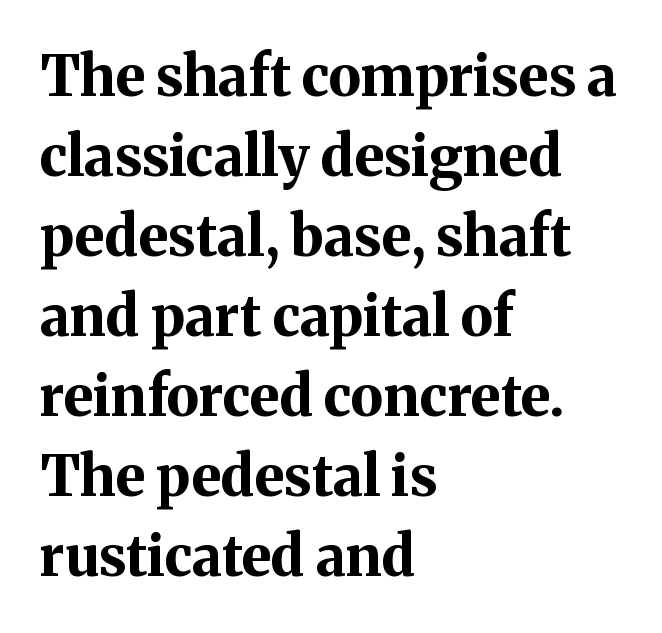
{"serif": "yes", "italic": "no", "bold": "yes", "weight": "bold", "width": "normal", "stroke_contrast": "medium", "x_height": "medium", "monospaced": "no", "underline": "no", "align": "left", "line_spacing": "normal", "line_spacing_ratio": 1.43, "letter_spacing": "normal", "letter_spacing_em": 0.0, "glyph_px": 56}
